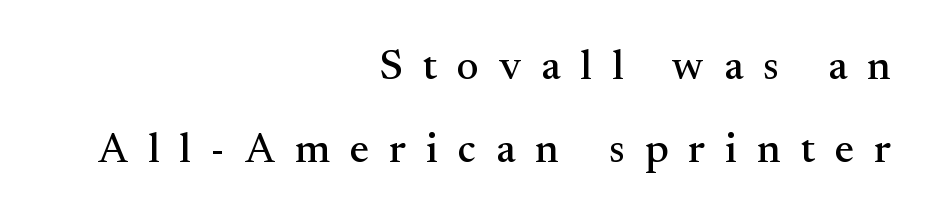
The image shows 42 px serif type, upright; set right-aligned, loose line spacing (1.98x), unusually wide letter spacing (+0.48 em), not underlined; medium stroke contrast and a small x-height.
